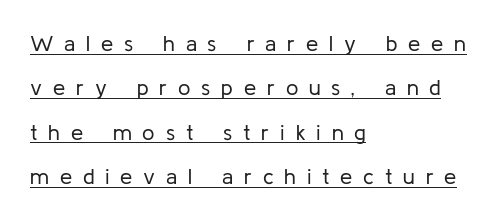
The image shows 22 px text type, upright; set left-aligned, loose line spacing (2.02x), unusually wide letter spacing (+0.49 em), underlined.
